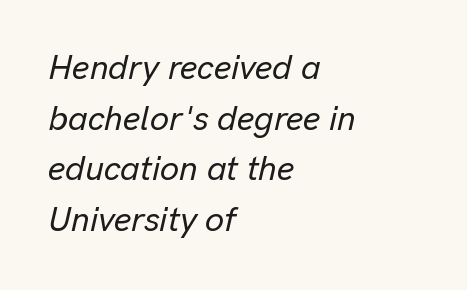
Q: Is the text italic (slanted)? A: Yes, it leans right by about 13 degrees.
Q: Is the text underlined? A: No.
Q: How is the paragraph aligned? A: Left-aligned.
Q: Is the spacing between letters normal or unusually wide? A: Normal.
Q: Is the spacing between lines tight, normal or loose? A: Normal.
Q: Width (condensed, normal, or wide)? A: Normal.
Q: Stroke contrast? A: Low.
Q: x-height? A: Medium.
Q: Monospaced? A: No.
